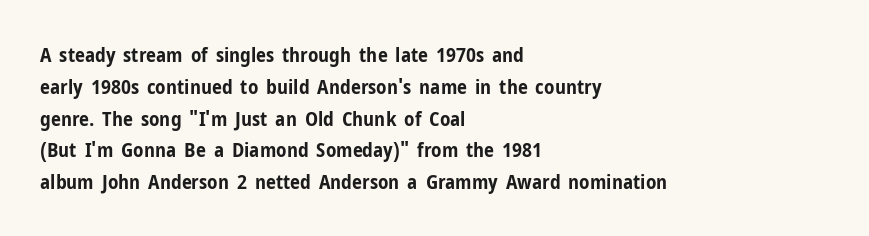
Q: Is the text bold? A: Yes.
Q: Is the text italic (slanted)? A: No, it is upright.
Q: Is the text underlined? A: No.
Q: How is the paragraph aligned? A: Left-aligned.
Q: Is the spacing between letters normal or unusually wide? A: Normal.
Q: Is the spacing between lines tight, normal or loose? A: Normal.
